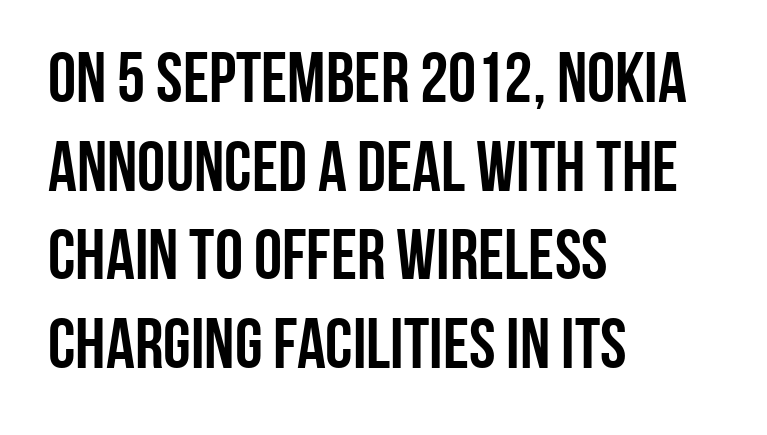
The image shows 71 px semibold, condensed sans-serif type, upright; set left-aligned, normal line spacing (1.25x), normal letter spacing, not underlined; low stroke contrast and a large x-height.
